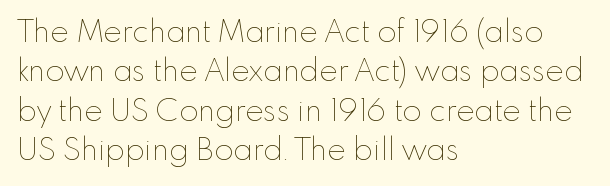
Bold? No — there's no thickening of the strokes. Here the glyphs are tracked normally, forming tight word shapes. Descenders hang freely into open space. All the whitespace from short lines collects on the right. A normal amount of white space separates one row of letters from the next.
